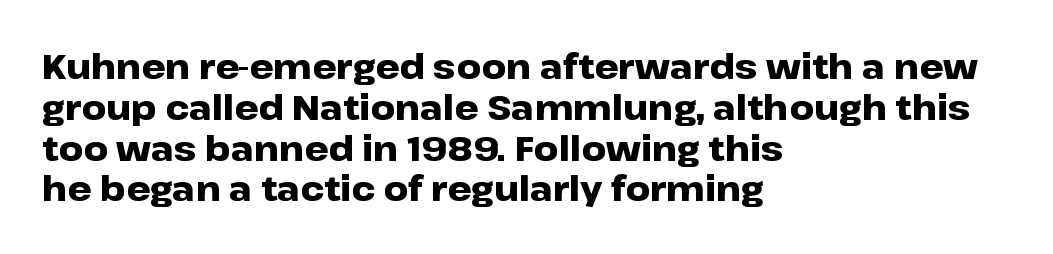
This sample has the flowing, uneven cadence of proportional lettering. In terms of weight, the rendering is a true, heavy bold. Nothing sits at the stroke ends, so this counts as sans-serif. The glyphs are unaccompanied by any horizontal stroke below them.
